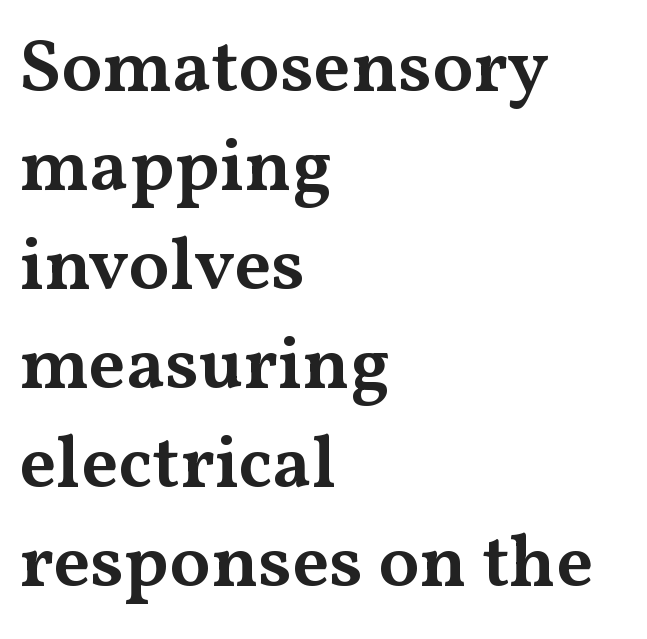
Q: Is the text bold? A: Semi-bold.
Q: Is the text italic (slanted)? A: No, it is upright.
Q: Is the typeface a serif or a sans-serif typeface? A: Serif.
Q: Is the text underlined? A: No.
Q: How is the paragraph aligned? A: Left-aligned.
Q: Is the spacing between letters normal or unusually wide? A: Normal.
Q: Is the spacing between lines tight, normal or loose? A: Normal.
Q: Width (condensed, normal, or wide)? A: Wide.
Q: Stroke contrast? A: Medium.
Q: x-height? A: Medium.
Q: Monospaced? A: No.
